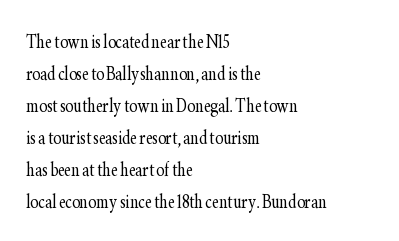
The image shows 24 px text type, upright; set left-aligned, normal line spacing (1.33x), normal letter spacing, not underlined.
